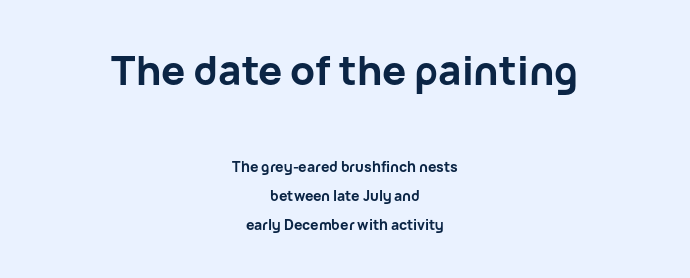
The image shows 40 px bold sans-serif type, upright; set centered, loose line spacing (2.08x), normal letter spacing, not underlined; the first (top) block is 2.86x larger; low stroke contrast and a medium x-height.
